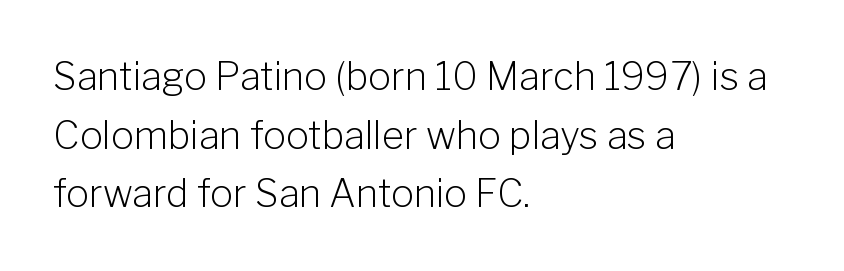
The image shows 38 px light sans-serif type, upright; set left-aligned, normal line spacing (1.54x), normal letter spacing, not underlined; low stroke contrast and a medium x-height.
